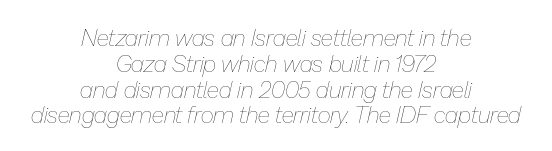
Compared with a flush-left layout, this one balances lines on the center instead. The rendering applies a slant to the glyphs. This block would grow much taller if given ordinary leading; it's compressed now. The area under the type is left untouched. Is the type heavy? It reads as light-to-regular instead.
